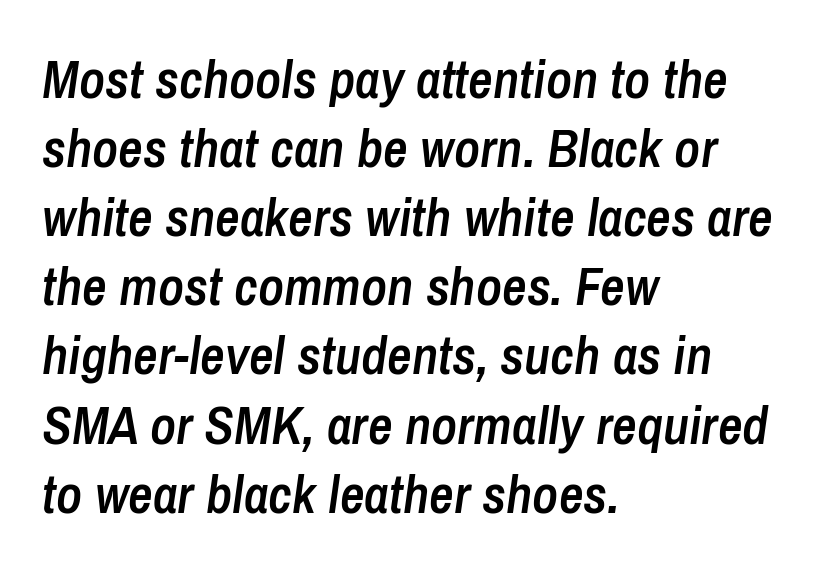
The lettering tilts uniformly, giving the passage an italic look. Interline gaps are of average width in this sample. A classic flush-left, rag-right setting is used for this passage. Notice the strokes are somewhat thickened but not fully heavy: this is a semibold. Any mark beneath the type? The region is blank. You could not count columns in this text — the font is proportionally spaced.
